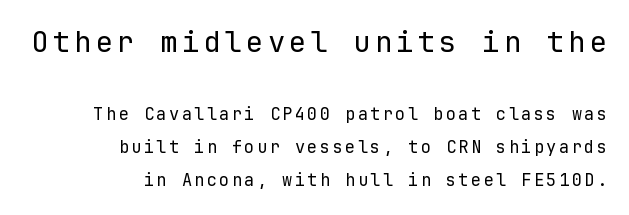
Q: Is the text bold? A: No.
Q: Is the text italic (slanted)? A: No, it is upright.
Q: Is the typeface a serif or a sans-serif typeface? A: Sans-serif.
Q: Is the text underlined? A: No.
Q: How is the paragraph aligned? A: Right-aligned.
Q: Is the spacing between lines tight, normal or loose? A: Loose.
Q: Which block of text is set in a larger size, the first (top) or the second (bottom)? A: The first (top) one.
Q: Width (condensed, normal, or wide)? A: Normal.
Q: Stroke contrast? A: Low.
Q: x-height? A: Medium.
Q: Monospaced? A: Yes.
